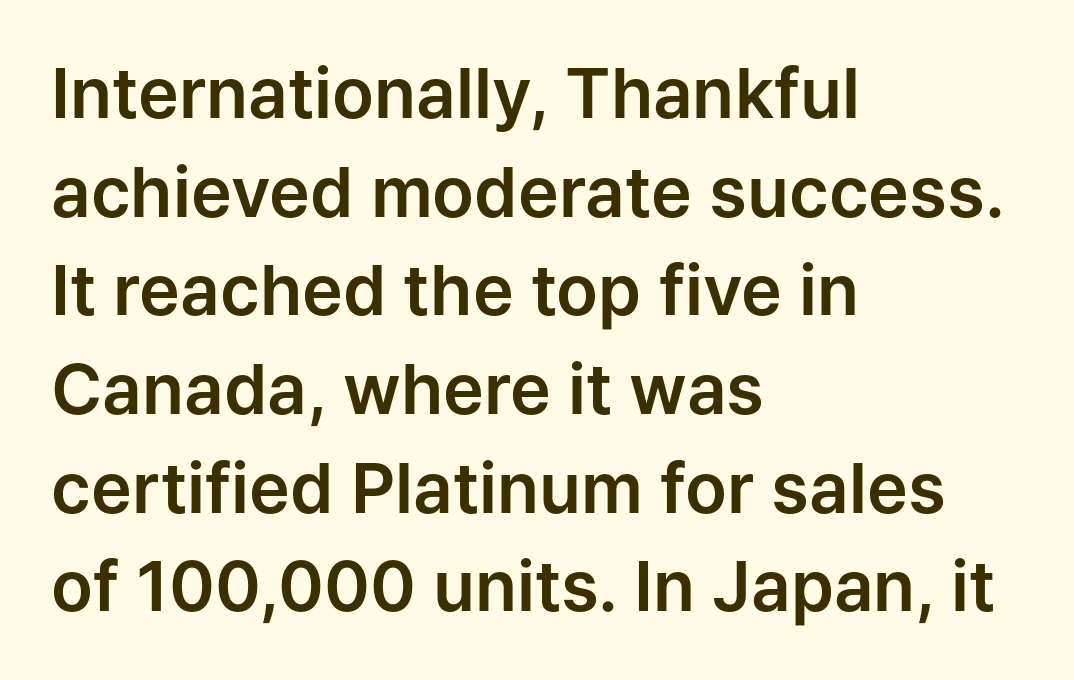
Q: Is the text italic (slanted)? A: No, it is upright.
Q: Is the typeface a serif or a sans-serif typeface? A: Sans-serif.
Q: Is the text underlined? A: No.
Q: How is the paragraph aligned? A: Left-aligned.
Q: Is the spacing between letters normal or unusually wide? A: Normal.
Q: Is the spacing between lines tight, normal or loose? A: Normal.
Q: Width (condensed, normal, or wide)? A: Normal.
Q: Stroke contrast? A: Low.
Q: x-height? A: Medium.
Q: Monospaced? A: No.
